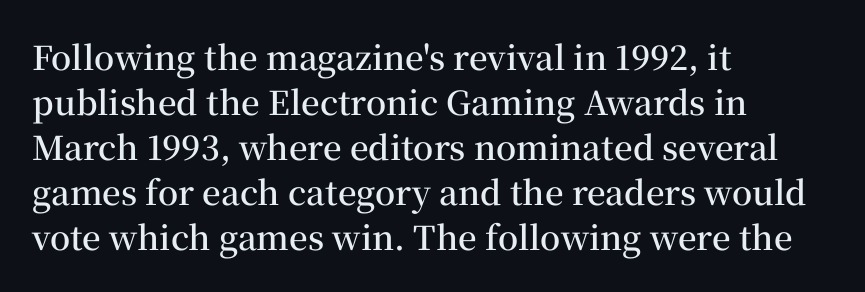
Q: Is the text bold? A: Semi-bold.
Q: Is the text italic (slanted)? A: No, it is upright.
Q: Is the typeface a serif or a sans-serif typeface? A: Serif.
Q: Is the text underlined? A: No.
Q: How is the paragraph aligned? A: Left-aligned.
Q: Is the spacing between letters normal or unusually wide? A: Normal.
Q: Is the spacing between lines tight, normal or loose? A: Normal.
Q: Width (condensed, normal, or wide)? A: Normal.
Q: Stroke contrast? A: Medium.
Q: x-height? A: Medium.
Q: Monospaced? A: No.
